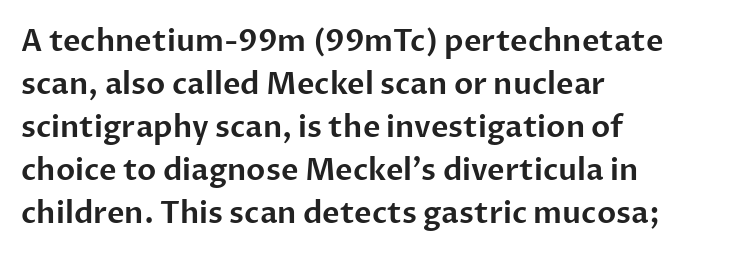
Q: Is the text italic (slanted)? A: No, it is upright.
Q: Is the typeface a serif or a sans-serif typeface? A: Sans-serif.
Q: Is the text underlined? A: No.
Q: How is the paragraph aligned? A: Left-aligned.
Q: Is the spacing between letters normal or unusually wide? A: Normal.
Q: Is the spacing between lines tight, normal or loose? A: Normal.
Q: Width (condensed, normal, or wide)? A: Normal.
Q: Stroke contrast? A: Low.
Q: x-height? A: Medium.
Q: Monospaced? A: No.
